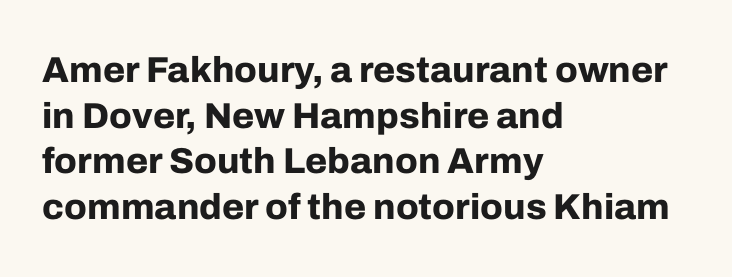
The image shows 36 px bold sans-serif type, upright; set left-aligned, normal line spacing (1.27x), normal letter spacing, not underlined; low stroke contrast and a medium x-height.
